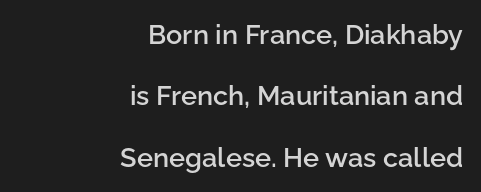
{"italic": "no", "bold": "semi", "underline": "no", "align": "right", "line_spacing": "loose", "line_spacing_ratio": 2.27, "letter_spacing": "normal", "letter_spacing_em": 0.0, "glyph_px": 27}
